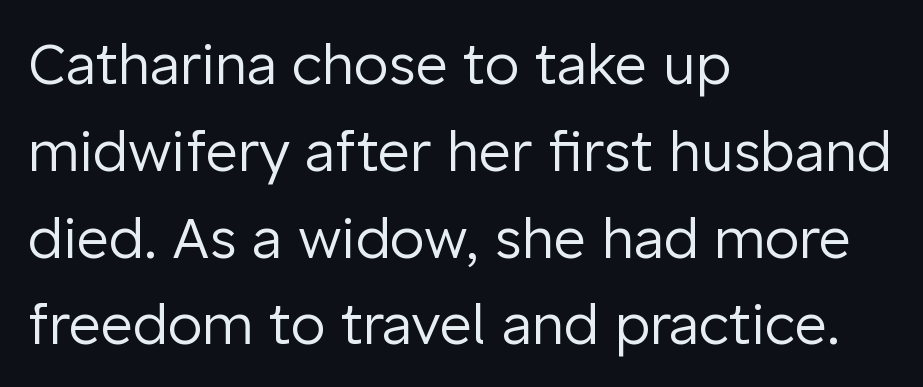
{"serif": "no", "italic": "no", "bold": "no", "weight": "regular", "width": "normal", "stroke_contrast": "low", "x_height": "medium", "monospaced": "no", "underline": "no", "align": "left", "line_spacing": "normal", "line_spacing_ratio": 1.55, "letter_spacing": "normal", "letter_spacing_em": 0.0, "glyph_px": 56}
